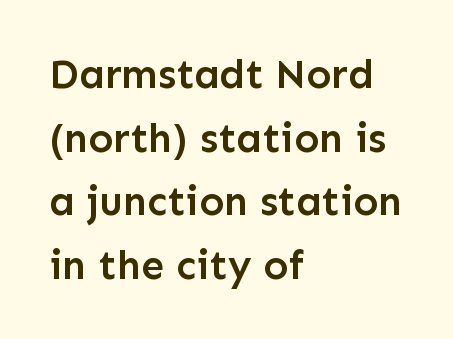
Q: Is the text bold? A: Semi-bold.
Q: Is the text italic (slanted)? A: No, it is upright.
Q: Is the typeface a serif or a sans-serif typeface? A: Sans-serif.
Q: Is the text underlined? A: No.
Q: How is the paragraph aligned? A: Left-aligned.
Q: Is the spacing between letters normal or unusually wide? A: Normal.
Q: Is the spacing between lines tight, normal or loose? A: Normal.
Q: Width (condensed, normal, or wide)? A: Normal.
Q: Stroke contrast? A: Low.
Q: x-height? A: Medium.
Q: Monospaced? A: No.
